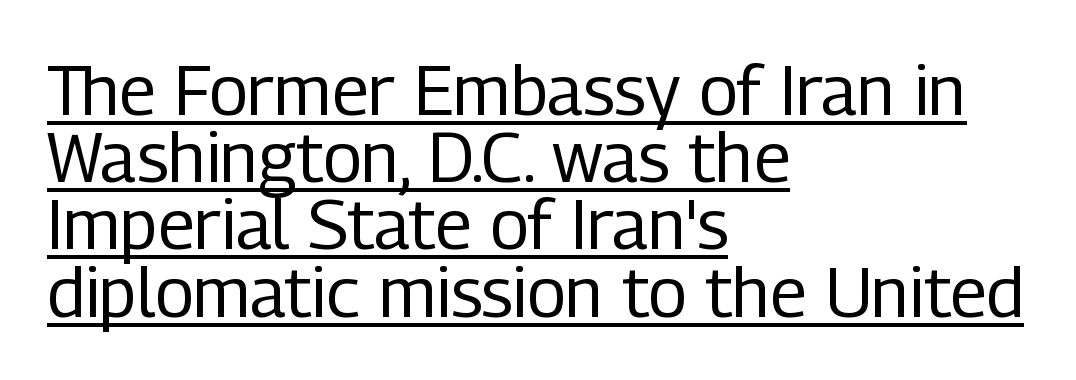
{"serif": "no", "italic": "no", "bold": "no", "weight": "regular", "width": "condensed", "stroke_contrast": "low", "x_height": "medium", "monospaced": "no", "underline": "yes", "align": "left", "line_spacing": "tight", "line_spacing_ratio": 0.96, "letter_spacing": "normal", "letter_spacing_em": 0.0, "glyph_px": 70}
